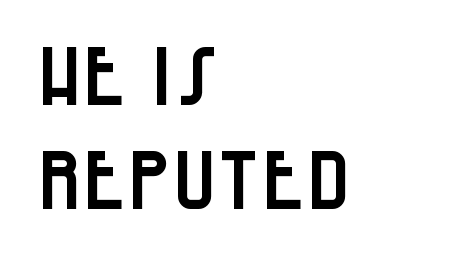
Q: Is the text italic (slanted)? A: No, it is upright.
Q: Is the typeface a serif or a sans-serif typeface? A: Sans-serif.
Q: Is the text underlined? A: No.
Q: How is the paragraph aligned? A: Left-aligned.
Q: Is the spacing between letters normal or unusually wide? A: Normal.
Q: Is the spacing between lines tight, normal or loose? A: Normal.
Q: Width (condensed, normal, or wide)? A: Condensed.
Q: Stroke contrast? A: Low.
Q: x-height? A: Large.
Q: Monospaced? A: No.
